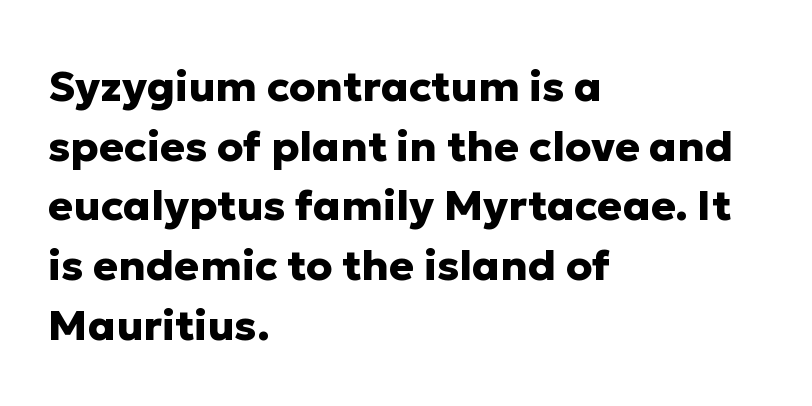
Q: Is the text bold? A: Yes.
Q: Is the text italic (slanted)? A: No, it is upright.
Q: Is the typeface a serif or a sans-serif typeface? A: Sans-serif.
Q: Is the text underlined? A: No.
Q: How is the paragraph aligned? A: Left-aligned.
Q: Is the spacing between letters normal or unusually wide? A: Normal.
Q: Is the spacing between lines tight, normal or loose? A: Normal.
Q: Width (condensed, normal, or wide)? A: Normal.
Q: Stroke contrast? A: Low.
Q: x-height? A: Medium.
Q: Monospaced? A: No.
